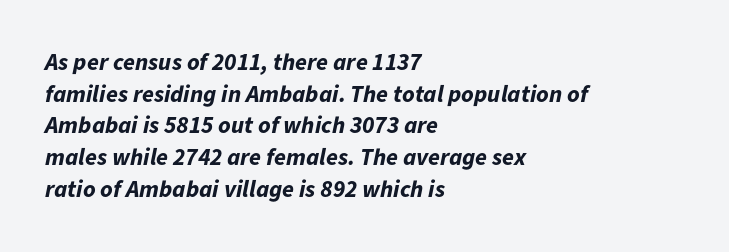
{"italic": "yes", "lean": "right", "slant_degrees": 11, "bold": "yes", "underline": "no", "align": "left", "line_spacing": "normal", "line_spacing_ratio": 1.32, "letter_spacing": "normal", "letter_spacing_em": 0.0, "glyph_px": 24}
